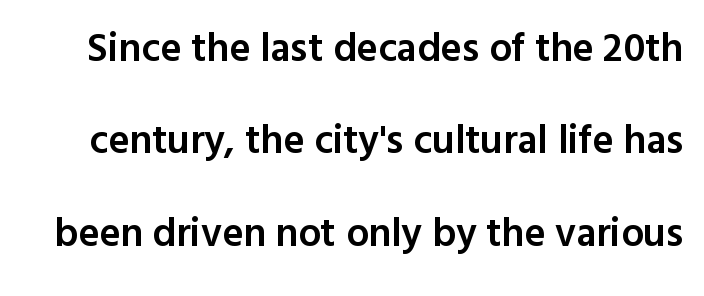
{"serif": "no", "italic": "no", "bold": "semi", "weight": "semibold", "width": "normal", "x_height": "medium", "monospaced": "no", "underline": "no", "line_spacing": "loose", "line_spacing_ratio": 2.31, "letter_spacing": "normal", "letter_spacing_em": 0.0, "glyph_px": 40}
